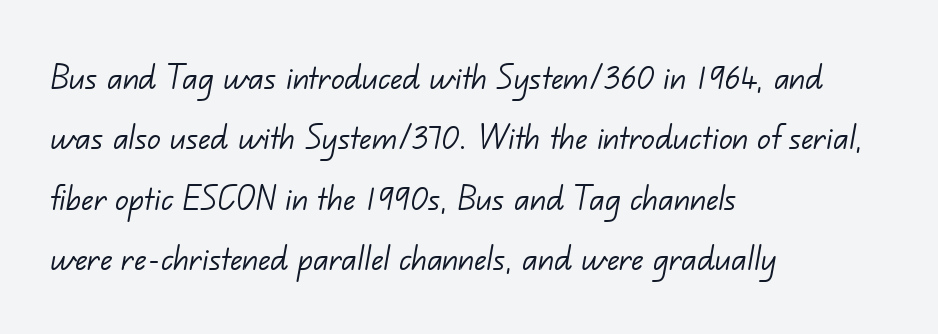
The image shows 40 px light sans-serif type; set left-aligned, normal line spacing (1.51x), normal letter spacing, not underlined; low stroke contrast and a small x-height.
